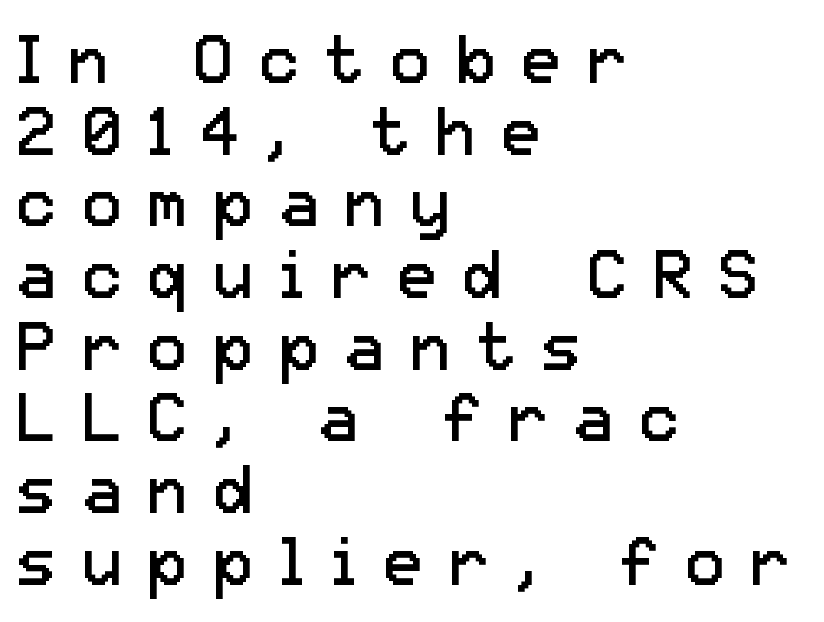
{"serif": "no", "italic": "no", "bold": "no", "weight": "regular", "width": "normal", "stroke_contrast": "low", "x_height": "medium", "monospaced": "no", "underline": "no", "align": "left", "line_spacing": "tight", "line_spacing_ratio": 1.07, "letter_spacing": "wide", "letter_spacing_em": 0.38, "glyph_px": 67}
